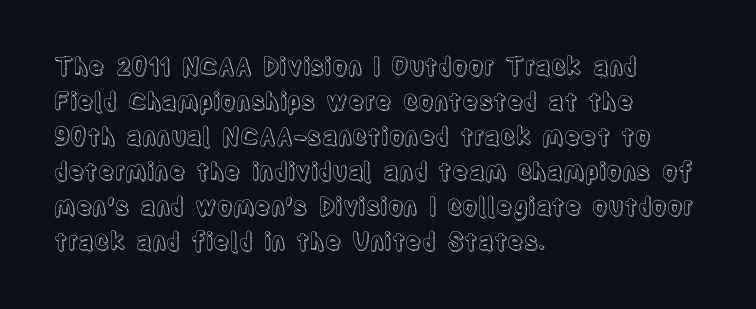
Q: Is the text italic (slanted)? A: No, it is upright.
Q: Is the text underlined? A: No.
Q: How is the paragraph aligned? A: Left-aligned.
Q: Is the spacing between letters normal or unusually wide? A: Normal.
Q: Is the spacing between lines tight, normal or loose? A: Normal.
